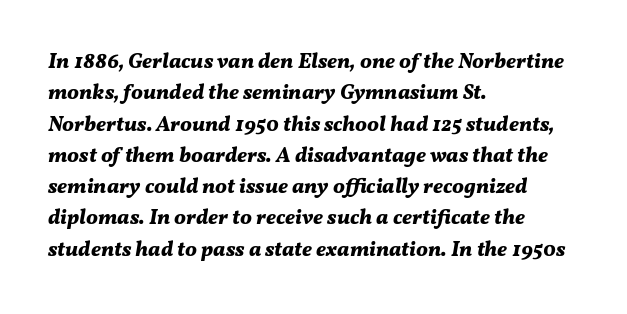
This sample uses plain, unmodified letter spacing. The passage shown is not underscored anywhere. This block has exactly the height ordinary leading produces. I'd describe the lettering as bold — thick and assertive.
